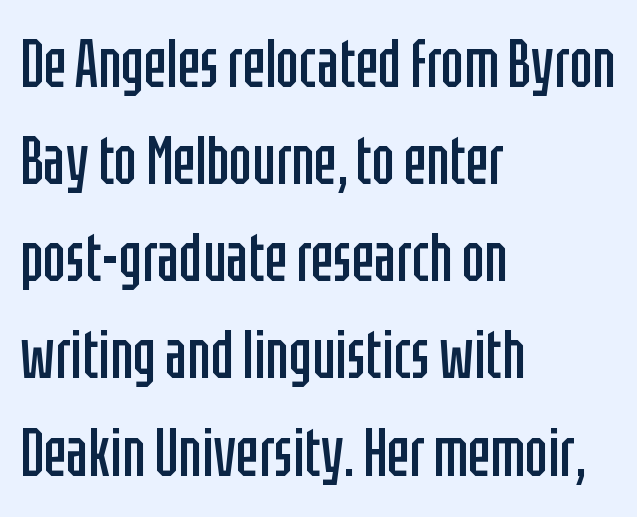
{"serif": "no", "italic": "no", "bold": "no", "weight": "regular", "width": "condensed", "stroke_contrast": "low", "x_height": "large", "monospaced": "no", "underline": "no", "align": "left", "line_spacing": "normal", "line_spacing_ratio": 1.45, "letter_spacing": "normal", "letter_spacing_em": 0.0, "glyph_px": 67}
